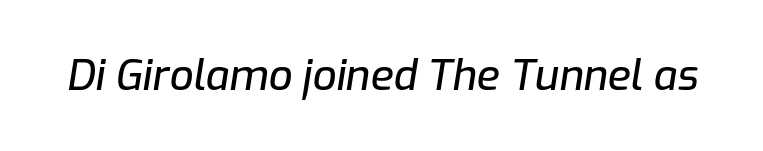
{"italic": "yes", "lean": "right", "slant_degrees": 9, "width": "normal", "stroke_contrast": "low", "x_height": "medium", "monospaced": "no", "underline": "no", "letter_spacing": "normal", "letter_spacing_em": 0.0, "glyph_px": 42}
